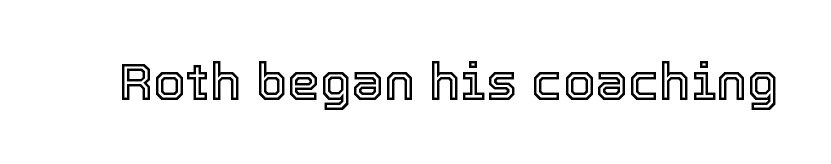
{"italic": "no", "width": "normal", "x_height": "medium", "monospaced": "no", "underline": "no", "letter_spacing": "normal", "letter_spacing_em": 0.0, "glyph_px": 52}
